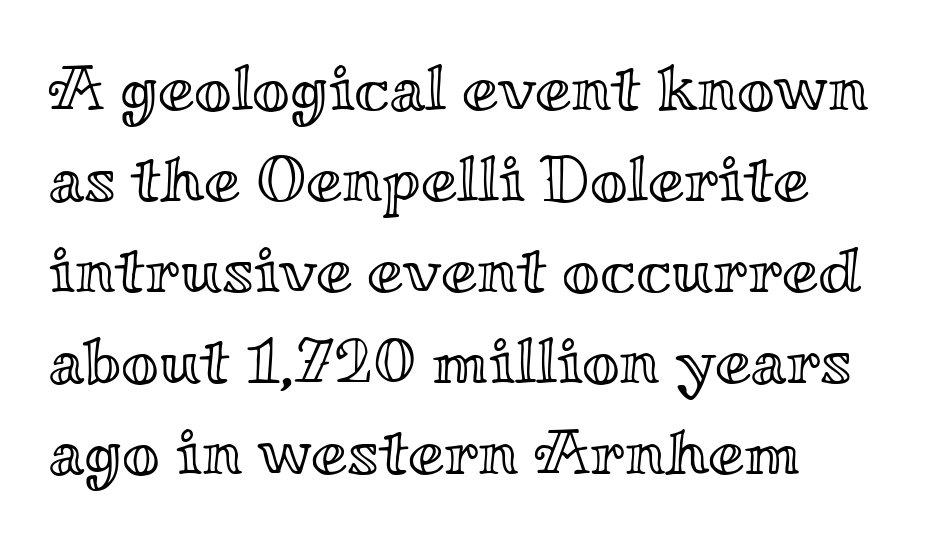
The image shows 65 px wide type, upright; set normal line spacing (1.4x), normal letter spacing, not underlined; a small x-height.
